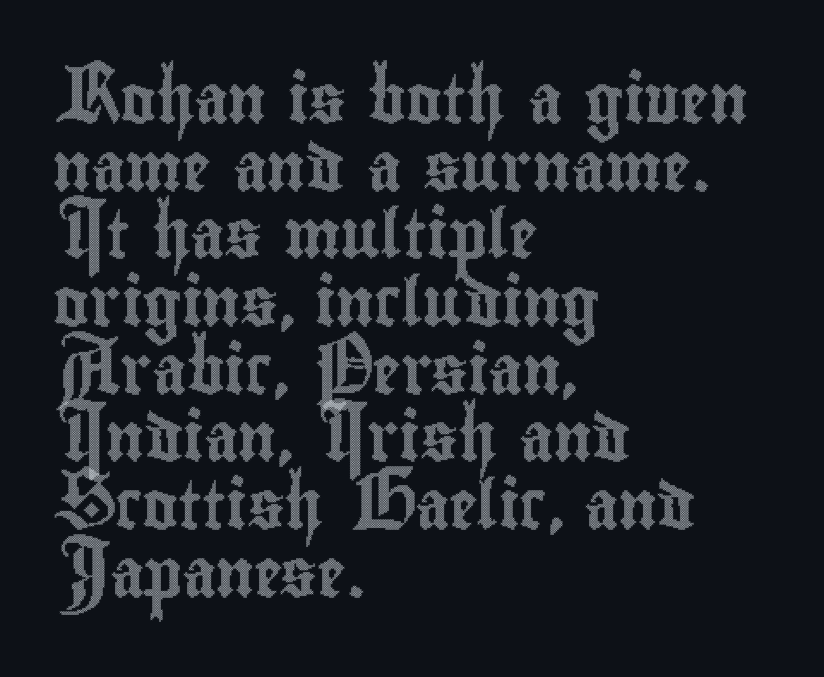
{"italic": "no", "width": "condensed", "x_height": "small", "monospaced": "no", "underline": "no", "align": "left", "line_spacing": "normal", "line_spacing_ratio": 1.41, "letter_spacing": "normal", "letter_spacing_em": 0.0, "glyph_px": 48}
